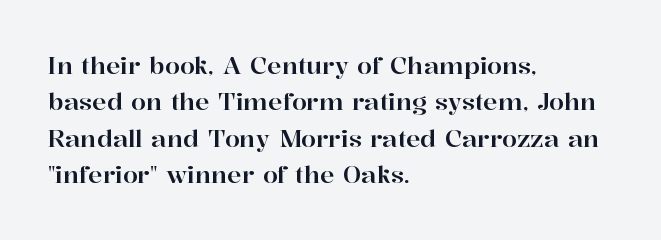
Q: Is the text italic (slanted)? A: No, it is upright.
Q: Is the text underlined? A: No.
Q: How is the paragraph aligned? A: Left-aligned.
Q: Is the spacing between letters normal or unusually wide? A: Normal.
Q: Is the spacing between lines tight, normal or loose? A: Normal.
